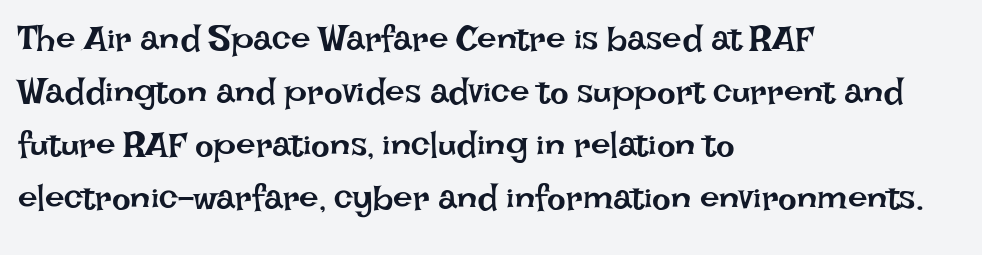
Q: Is the text bold? A: No.
Q: Is the text italic (slanted)? A: No, it is upright.
Q: Is the text underlined? A: No.
Q: How is the paragraph aligned? A: Left-aligned.
Q: Is the spacing between letters normal or unusually wide? A: Normal.
Q: Is the spacing between lines tight, normal or loose? A: Normal.
Q: Width (condensed, normal, or wide)? A: Normal.
Q: Stroke contrast? A: Low.
Q: x-height? A: Large.
Q: Monospaced? A: No.
